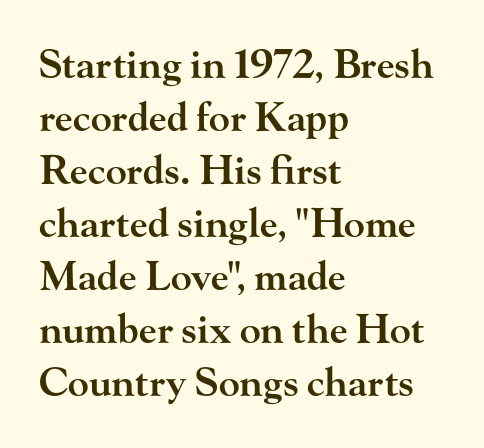
The lettering holds an erect, upright posture throughout. The type family on display is of the serif kind. These lines are rendered in a variable-pitch font. A typesetter would call this zero additional tracking.
